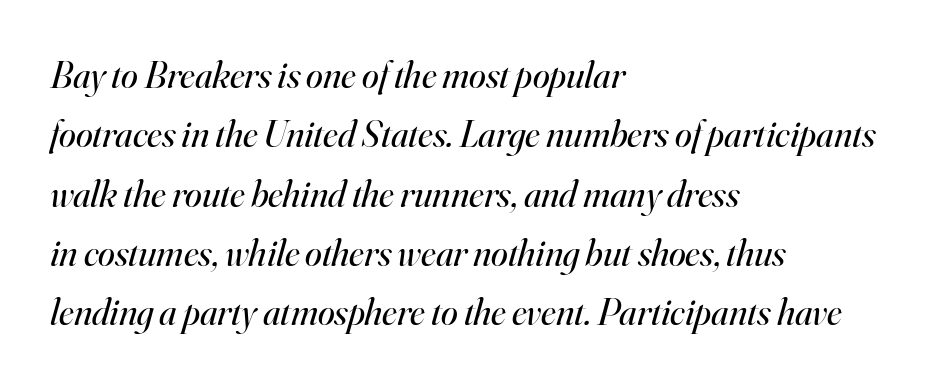
{"serif": "yes", "italic": "yes", "lean": "right", "slant_degrees": 16, "bold": "no", "weight": "regular", "width": "normal", "stroke_contrast": "high", "x_height": "small", "monospaced": "no", "underline": "no", "align": "left", "line_spacing": "normal", "line_spacing_ratio": 1.56, "letter_spacing": "normal", "letter_spacing_em": 0.0, "glyph_px": 38}
